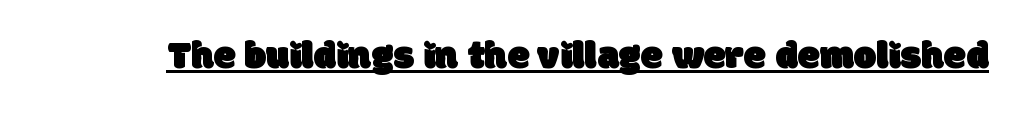
Q: Is the typeface a serif or a sans-serif typeface? A: Sans-serif.
Q: Is the text underlined? A: Yes.
Q: Is the spacing between letters normal or unusually wide? A: Normal.
Q: Width (condensed, normal, or wide)? A: Normal.
Q: Stroke contrast? A: Low.
Q: x-height? A: Large.
Q: Monospaced? A: No.
